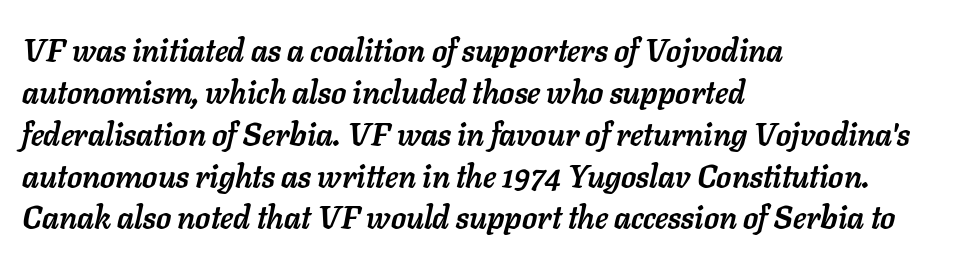
The image shows 31 px semibold type, italic (leaning right); set left-aligned, normal line spacing (1.35x), normal letter spacing, not underlined; low stroke contrast and a medium x-height.
